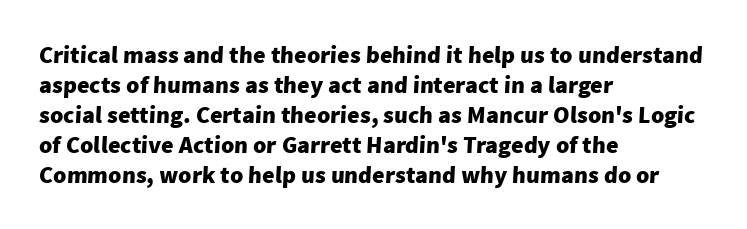
Q: Is the text bold? A: Yes.
Q: Is the text underlined? A: No.
Q: How is the paragraph aligned? A: Left-aligned.
Q: Is the spacing between letters normal or unusually wide? A: Normal.
Q: Is the spacing between lines tight, normal or loose? A: Normal.
